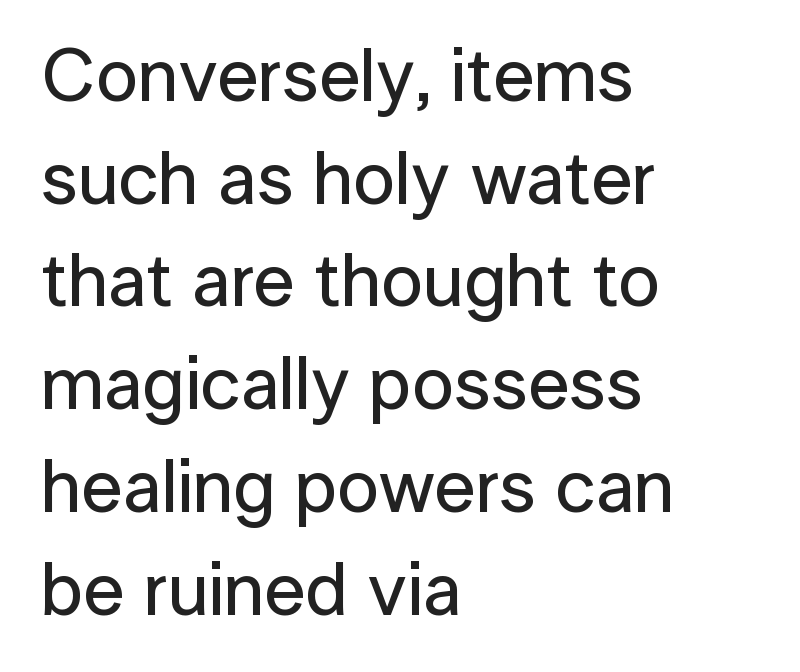
The image shows 75 px sans-serif type, upright; set left-aligned, normal line spacing (1.37x), normal letter spacing, not underlined; low stroke contrast and a medium x-height.
